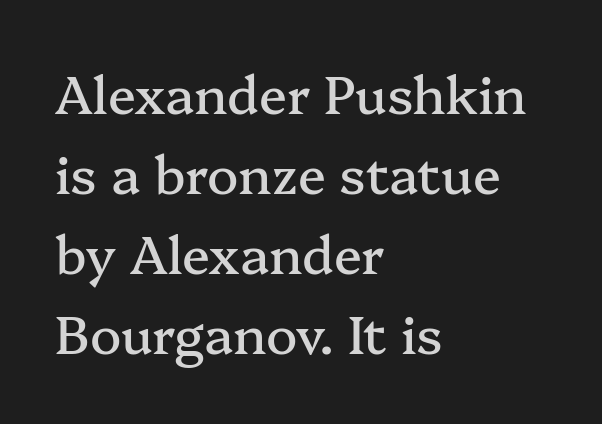
Q: Is the text italic (slanted)? A: No, it is upright.
Q: Is the typeface a serif or a sans-serif typeface? A: Serif.
Q: Is the text underlined? A: No.
Q: How is the paragraph aligned? A: Left-aligned.
Q: Is the spacing between letters normal or unusually wide? A: Normal.
Q: Is the spacing between lines tight, normal or loose? A: Normal.
Q: Width (condensed, normal, or wide)? A: Normal.
Q: Stroke contrast? A: Medium.
Q: x-height? A: Medium.
Q: Monospaced? A: No.
